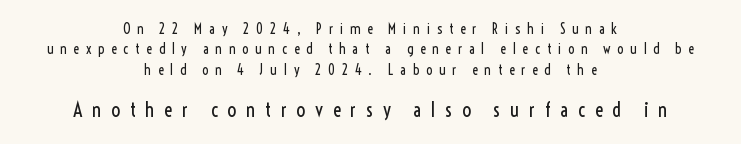
{"italic": "no", "bold": "no", "underline": "no", "align": "center", "line_spacing": "normal", "line_spacing_ratio": 1.46, "letter_spacing": "wide", "letter_spacing_em": 0.47, "larger_block": "second", "size_ratio": 1.43, "glyph_px": 20}
